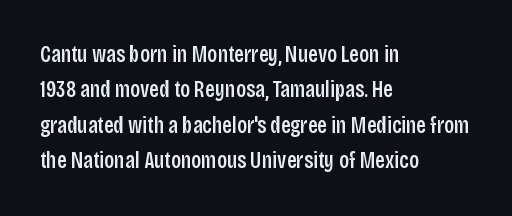
A bit beefed up — I'd call it semibold rather than bold. Upright lettering throughout. Students, observe: this is what conventionally led text looks like. The typesetter chose a ragged-right arrangement here. The rendering keeps characters at their native spacing. Only glyphs here, with clear space below each row.
